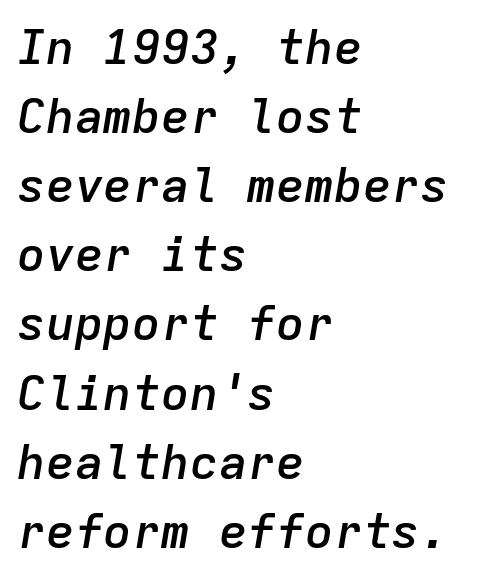
Q: Is the text bold? A: Semi-bold.
Q: Is the text italic (slanted)? A: Yes, it leans right by about 9 degrees.
Q: Is the text underlined? A: No.
Q: How is the paragraph aligned? A: Left-aligned.
Q: Is the spacing between letters normal or unusually wide? A: Normal.
Q: Is the spacing between lines tight, normal or loose? A: Normal.
Q: Width (condensed, normal, or wide)? A: Normal.
Q: Stroke contrast? A: Low.
Q: x-height? A: Medium.
Q: Monospaced? A: Yes.
